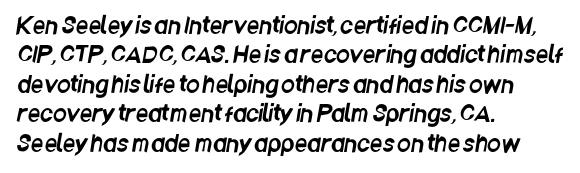
Beneath every word, the page is bare. Caption: multi-line text, flush left, ragged right. In terms of leading, this rendering sits right in the middle. This rendering leaves character spacing at its baseline value.
